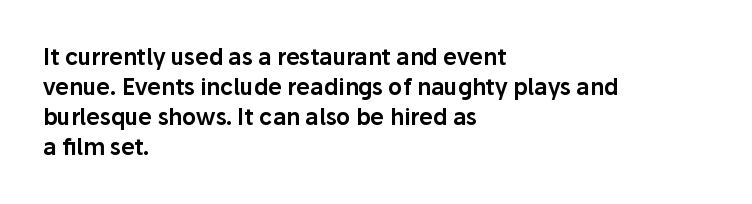
Decoration check: the copy has no underline. A roman cut, with each character standing at attention. The line-height multiplier appears to be the usual default. In CSS terms this would be text-align: left. Words appear dense and cohesive because spacing is normal.
